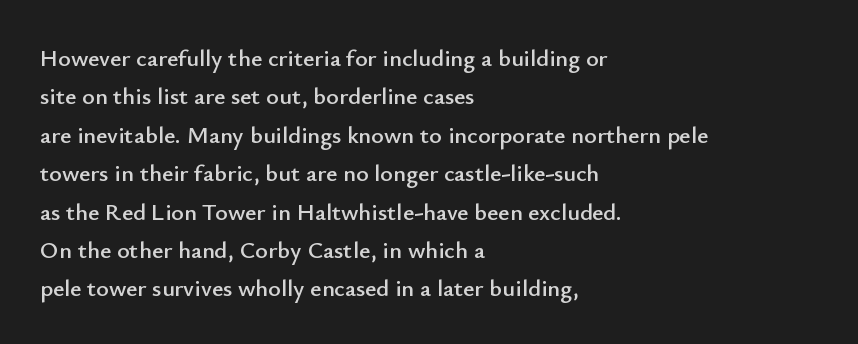
The image shows 24 px text type, upright; set left-aligned, normal line spacing (1.6x), normal letter spacing, not underlined.
